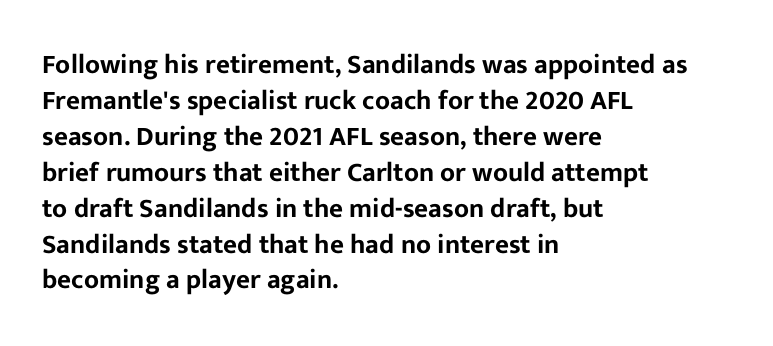
{"italic": "no", "underline": "no", "align": "left", "line_spacing": "normal", "line_spacing_ratio": 1.33, "letter_spacing": "normal", "letter_spacing_em": 0.0, "glyph_px": 27}
